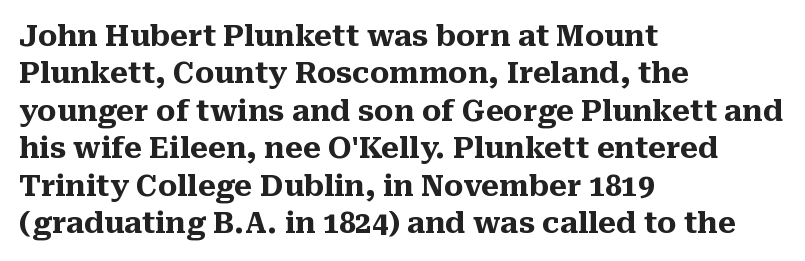
Q: Is the text bold? A: Yes.
Q: Is the text italic (slanted)? A: No, it is upright.
Q: Is the typeface a serif or a sans-serif typeface? A: Serif.
Q: Is the text underlined? A: No.
Q: How is the paragraph aligned? A: Left-aligned.
Q: Is the spacing between letters normal or unusually wide? A: Normal.
Q: Is the spacing between lines tight, normal or loose? A: Normal.
Q: Width (condensed, normal, or wide)? A: Normal.
Q: Stroke contrast? A: Medium.
Q: x-height? A: Medium.
Q: Monospaced? A: No.
